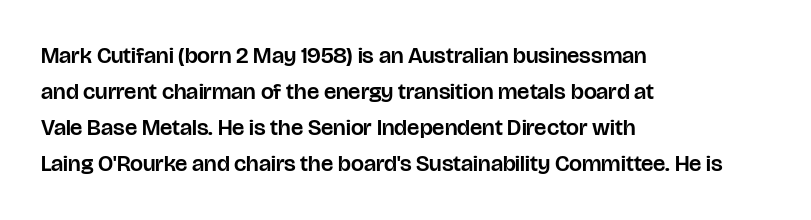
Q: Is the text italic (slanted)? A: No, it is upright.
Q: Is the text underlined? A: No.
Q: How is the paragraph aligned? A: Left-aligned.
Q: Is the spacing between letters normal or unusually wide? A: Normal.
Q: Is the spacing between lines tight, normal or loose? A: Normal.
